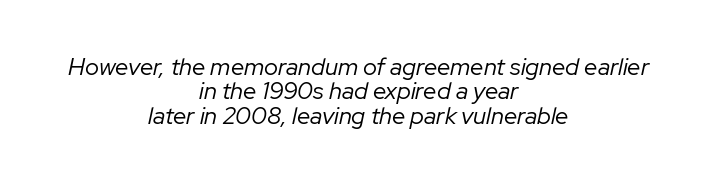
Q: Is the text bold? A: No.
Q: Is the text italic (slanted)? A: Yes, it leans right by about 12 degrees.
Q: Is the text underlined? A: No.
Q: How is the paragraph aligned? A: Centered.
Q: Is the spacing between letters normal or unusually wide? A: Normal.
Q: Is the spacing between lines tight, normal or loose? A: Tight.
